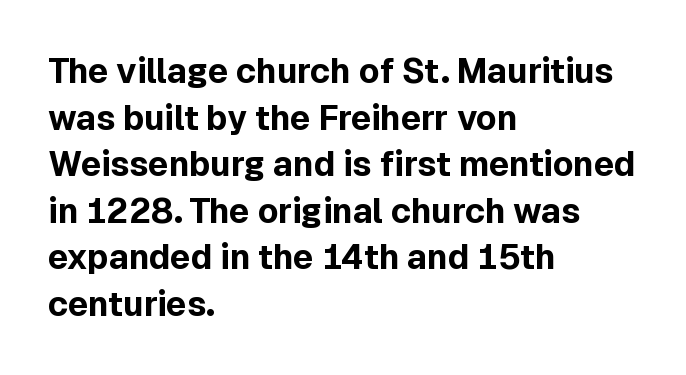
The image shows 34 px bold sans-serif type, upright; set left-aligned, normal line spacing (1.37x), normal letter spacing, not underlined; a medium x-height.
